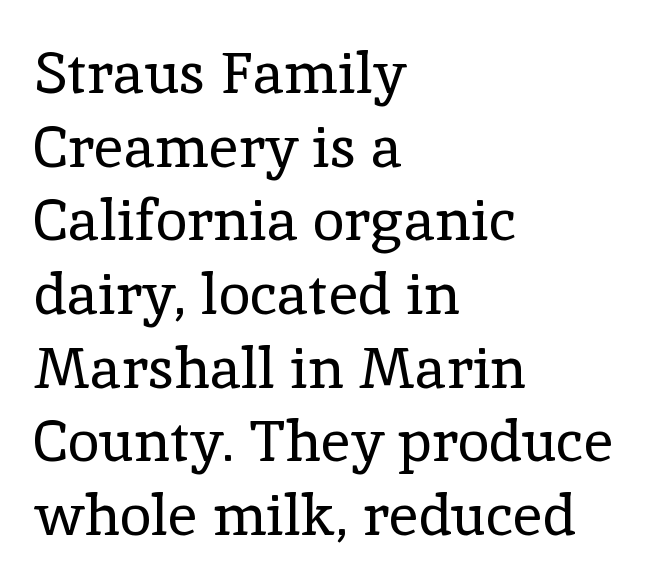
{"serif": "yes", "italic": "no", "bold": "no", "weight": "regular", "width": "normal", "x_height": "medium", "monospaced": "no", "underline": "no", "align": "left", "line_spacing": "normal", "line_spacing_ratio": 1.27, "letter_spacing": "normal", "letter_spacing_em": 0.0, "glyph_px": 58}
